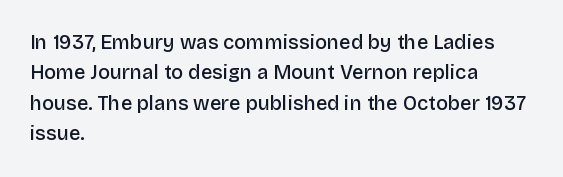
The image shows 20 px text type, upright; set left-aligned, normal line spacing (1.52x), normal letter spacing, not underlined.
